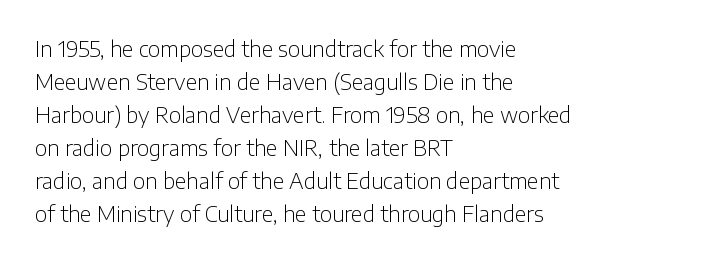
The image shows 21 px text type, upright; set left-aligned, normal line spacing (1.57x), normal letter spacing, not underlined.
